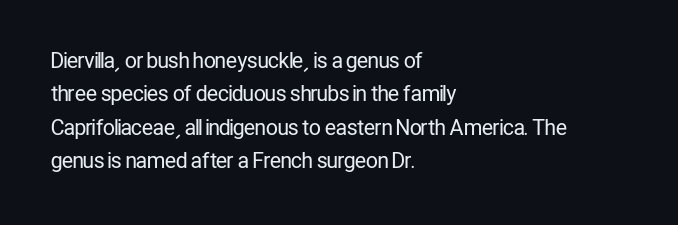
How would I describe the line gaps? Plain and ordinary. Weight: in the light-to-regular range. The type is set solid horizontally, with unmodified tracking. The lines are quadded left.
